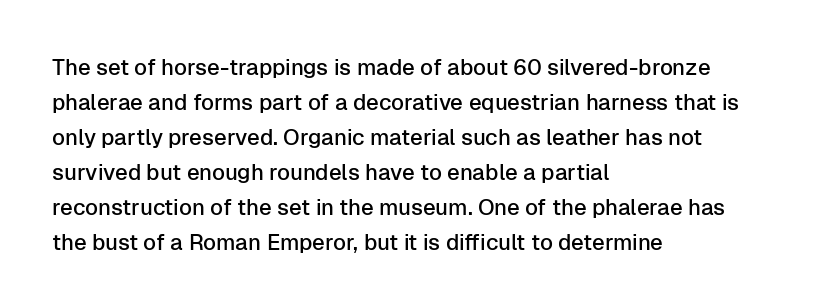
The vertical gap from one line to the next is medium. In terms of posture, this sample is upright. The ragged edge is on the right, which tells us the setting is flush left. Look at the tracking — it's just the regular setting, nothing added. Only glyphs here, with clear space below each row.
